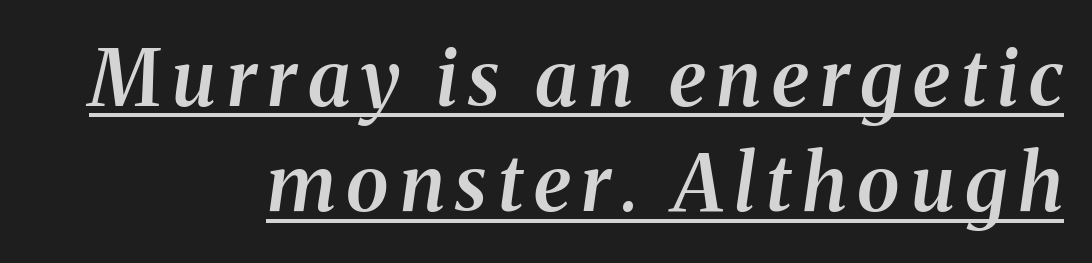
The image shows 78 px semibold serif type, italic (leaning right); set right-aligned, normal line spacing (1.35x), underlined; medium stroke contrast and a medium x-height.
